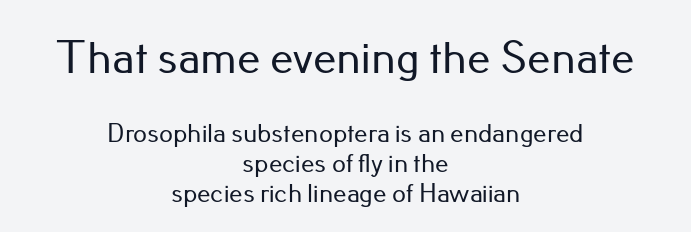
The image shows 47 px sans-serif type, upright; set centered, tight line spacing (1.11x), normal letter spacing, not underlined; the first (top) block is 1.74x larger; low stroke contrast and a small x-height.
